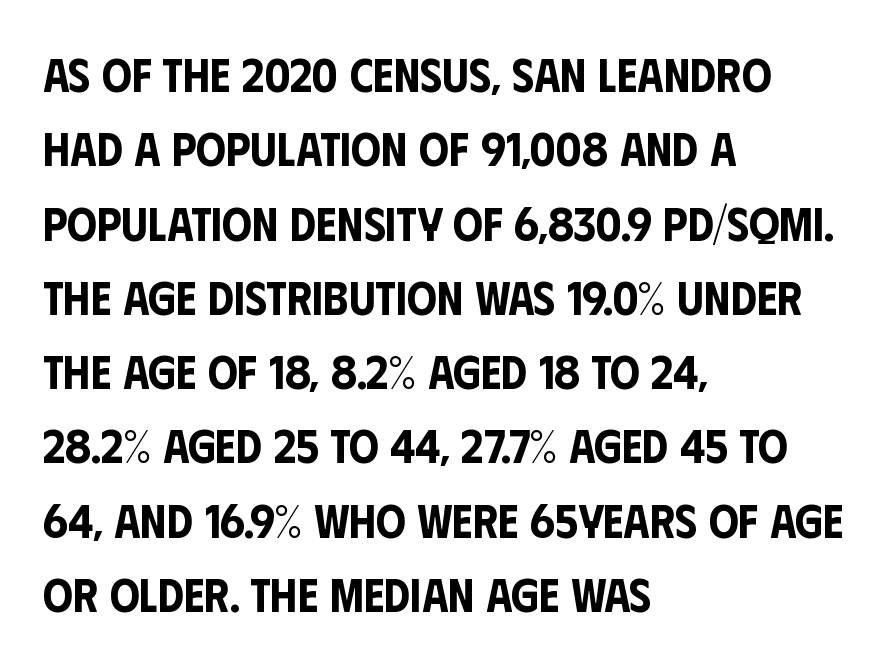
The image shows 47 px condensed sans-serif type, upright; set left-aligned, normal line spacing (1.58x), normal letter spacing, not underlined; low stroke contrast and a large x-height.
